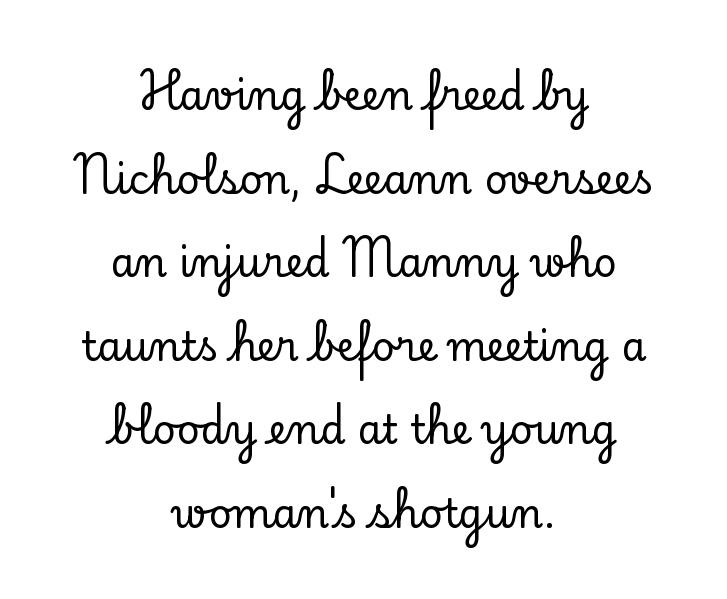
{"serif": "yes", "italic": "no", "width": "normal", "stroke_contrast": "low", "x_height": "small", "monospaced": "no", "underline": "no", "align": "center", "line_spacing": "loose", "line_spacing_ratio": 2.09, "letter_spacing": "normal", "letter_spacing_em": 0.0, "glyph_px": 40}
